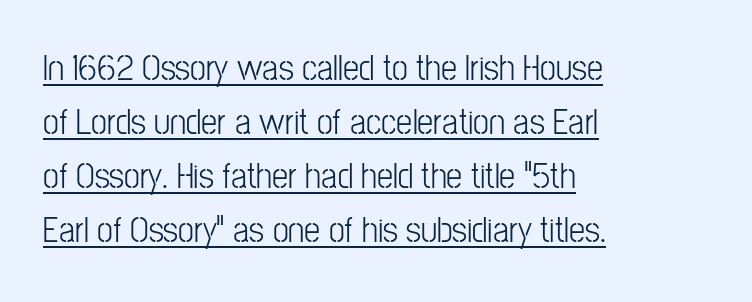
The image shows 36 px light, condensed sans-serif type, upright; set left-aligned, normal line spacing (1.5x), normal letter spacing, underlined; low stroke contrast and a medium x-height.
